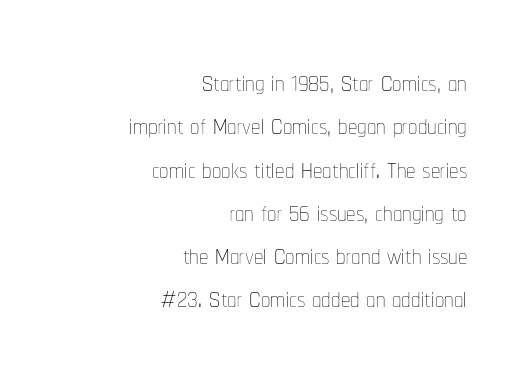
Q: Is the text bold? A: No.
Q: Is the text italic (slanted)? A: No, it is upright.
Q: Is the text underlined? A: No.
Q: How is the paragraph aligned? A: Right-aligned.
Q: Is the spacing between letters normal or unusually wide? A: Normal.
Q: Width (condensed, normal, or wide)? A: Condensed.
Q: Stroke contrast? A: Low.
Q: x-height? A: Medium.
Q: Monospaced? A: No.
